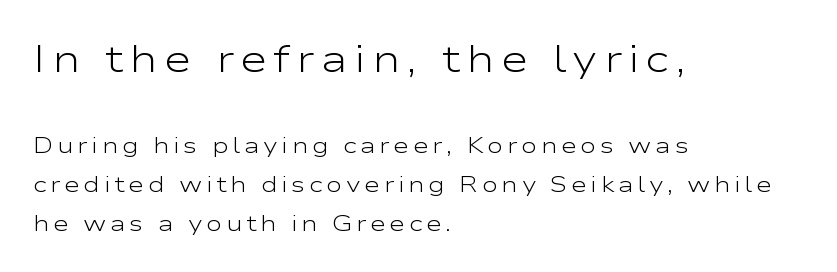
The image shows 38 px light, wide sans-serif type, upright; set left-aligned, line spacing 1.76x, not underlined; the first (top) block is 1.73x larger; low stroke contrast and a medium x-height.
